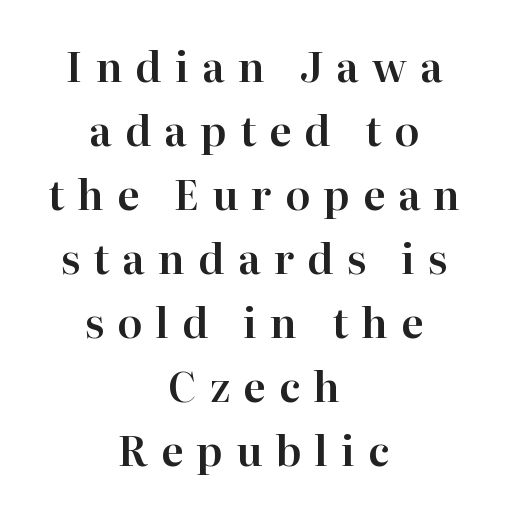
The text block is weighted toward neither margin, spreading evenly from the middle. The passage shown is typeset with a serif family. Nobody drew a line under any word here. In terms of posture, this sample is upright. Students, observe: this is what conventionally led text looks like.
